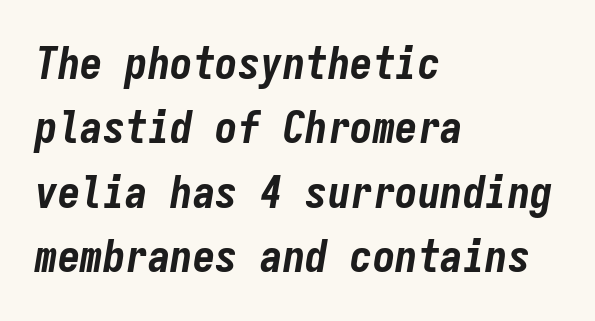
Q: Is the text bold? A: Yes.
Q: Is the text italic (slanted)? A: Yes, it leans right by about 9 degrees.
Q: Is the text underlined? A: No.
Q: How is the paragraph aligned? A: Left-aligned.
Q: Is the spacing between letters normal or unusually wide? A: Normal.
Q: Is the spacing between lines tight, normal or loose? A: Normal.
Q: Width (condensed, normal, or wide)? A: Condensed.
Q: Stroke contrast? A: Low.
Q: x-height? A: Medium.
Q: Monospaced? A: Yes.
